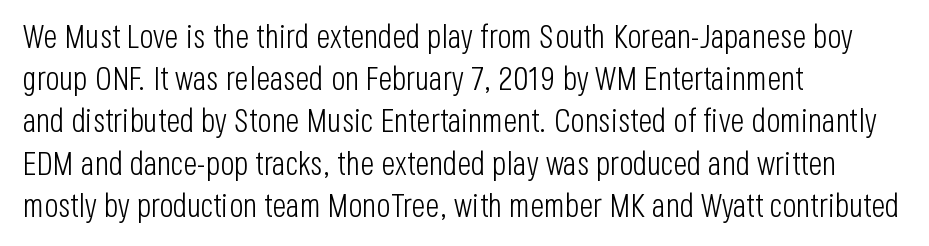
The image shows 33 px light, condensed sans-serif type, upright; set left-aligned, normal line spacing (1.28x), normal letter spacing, not underlined; low stroke contrast and a large x-height.
